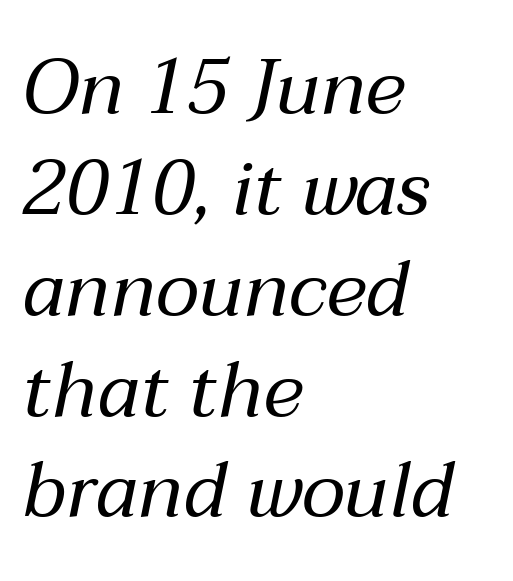
Q: Is the text bold? A: No.
Q: Is the text italic (slanted)? A: Yes, it leans right by about 12 degrees.
Q: Is the text underlined? A: No.
Q: How is the paragraph aligned? A: Left-aligned.
Q: Is the spacing between letters normal or unusually wide? A: Normal.
Q: Is the spacing between lines tight, normal or loose? A: Normal.
Q: Width (condensed, normal, or wide)? A: Normal.
Q: Stroke contrast? A: Medium.
Q: x-height? A: Medium.
Q: Monospaced? A: No.
